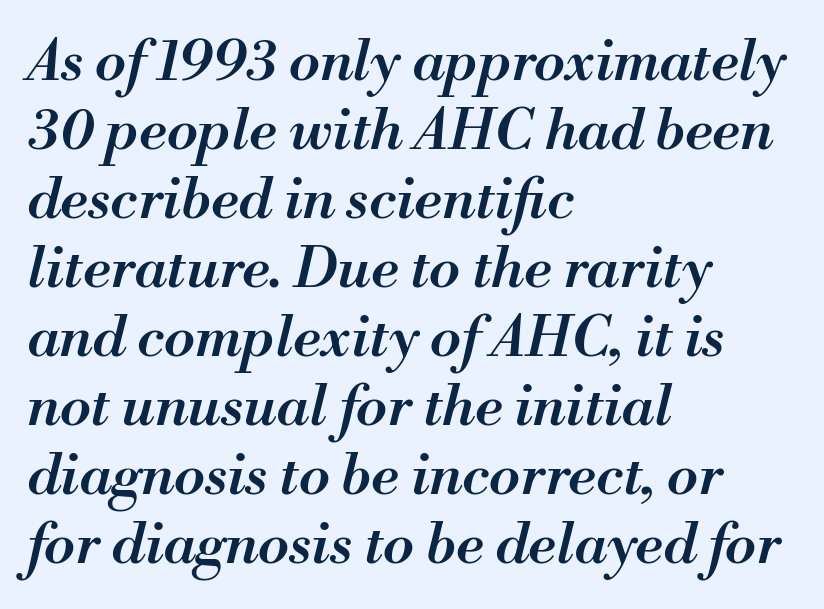
{"italic": "yes", "lean": "right", "slant_degrees": 13, "bold": "semi", "weight": "semibold", "width": "normal", "stroke_contrast": "medium", "x_height": "small", "monospaced": "no", "underline": "no", "align": "left", "line_spacing_ratio": 1.21, "letter_spacing": "normal", "letter_spacing_em": 0.0, "glyph_px": 57}
